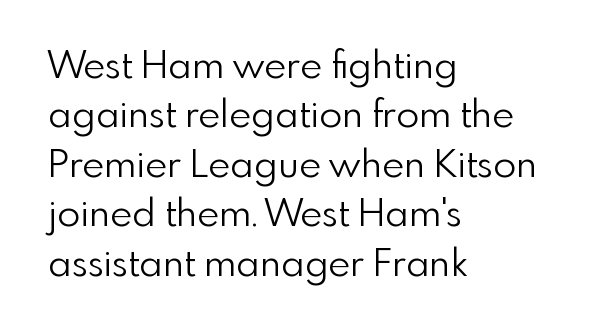
A roman cut, with each character standing at attention. Compared with a typical body face, this is equally light or lighter still. Horizontally, the lines are justified to the leading edge only. The rows are spaced the way most documents space them. Underlining? Definitely not there.
